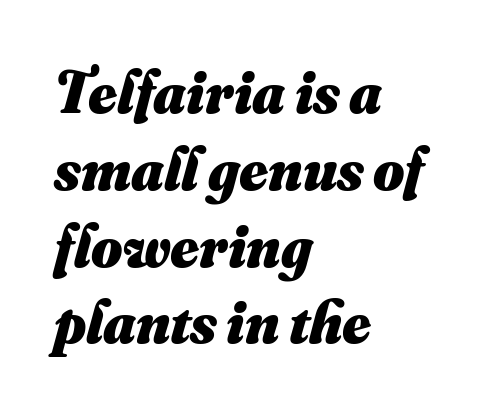
Interline gaps are of average width in this sample. Think of a printed novel: that variable character pitch is what you see here. Compared with a centered layout, this one pins lines to the left instead. Only glyphs here, with clear space below each row.
